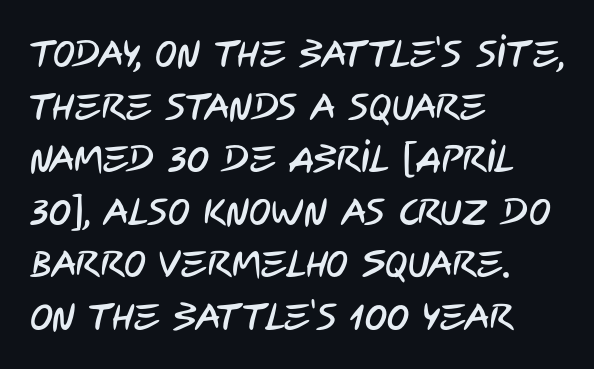
Short note: letters normally spaced. I'd call this a sans setting — the letters go barefoot. The area under the type is left untouched. Regarding leading, the lines here are spaced in the standard way. A typesetter would call this proportional, since set widths differ per character.
